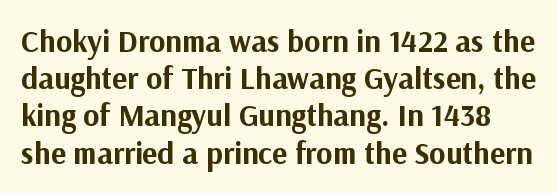
{"serif": "no", "italic": "no", "bold": "yes", "weight": "bold", "width": "normal", "stroke_contrast": "medium", "x_height": "medium", "monospaced": "no", "underline": "no", "line_spacing_ratio": 1.2, "letter_spacing": "normal", "letter_spacing_em": 0.0, "glyph_px": 31}
